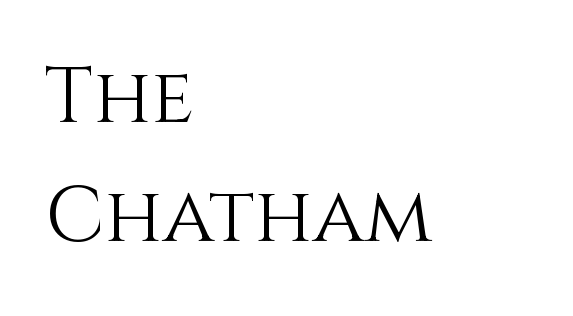
{"italic": "no", "bold": "no", "weight": "light", "width": "normal", "stroke_contrast": "medium", "x_height": "large", "monospaced": "no", "underline": "no", "align": "left", "line_spacing": "normal", "line_spacing_ratio": 1.52, "letter_spacing": "normal", "letter_spacing_em": 0.0, "glyph_px": 78}
